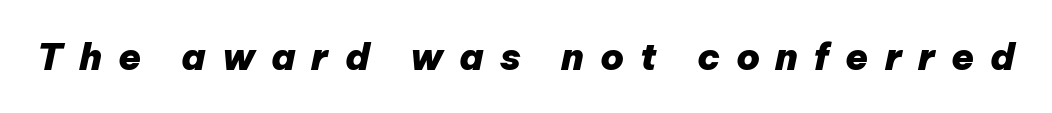
Words appear elongated and porous because spacing is wide. The space beneath each line is pristine and unruled. Character widths vary here, with narrow letters taking less room than wide ones. Emphasis by weight is at full strength: bold. It's the slanting kind of type.
